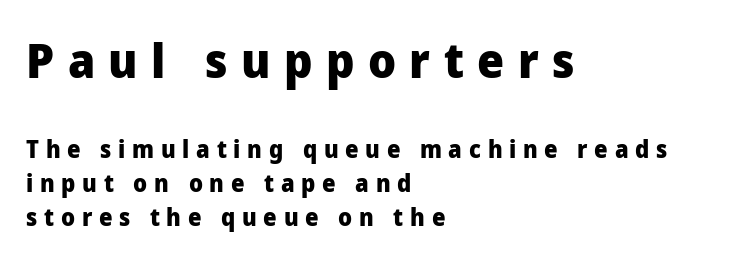
Q: Is the text bold? A: Yes.
Q: Is the text italic (slanted)? A: No, it is upright.
Q: Is the typeface a serif or a sans-serif typeface? A: Sans-serif.
Q: Is the text underlined? A: No.
Q: How is the paragraph aligned? A: Left-aligned.
Q: Is the spacing between letters normal or unusually wide? A: Unusually wide.
Q: Is the spacing between lines tight, normal or loose? A: Normal.
Q: Which block of text is set in a larger size, the first (top) or the second (bottom)? A: The first (top) one.
Q: Width (condensed, normal, or wide)? A: Normal.
Q: Stroke contrast? A: Low.
Q: x-height? A: Medium.
Q: Monospaced? A: No.
